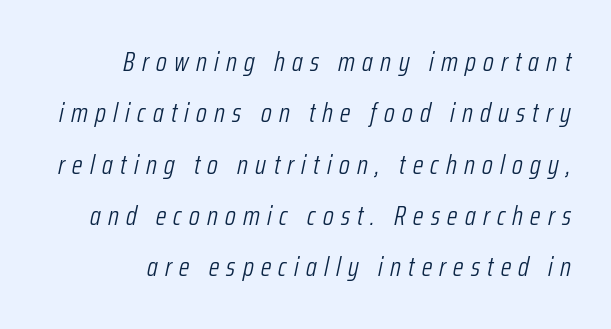
The face used here is rendered with a markedly widened letterfit. Type without underlining. Every character sits at an angle, as italics do. Bold? No — there's no thickening of the strokes. What's the leading like? Stretched, with rows far apart.
